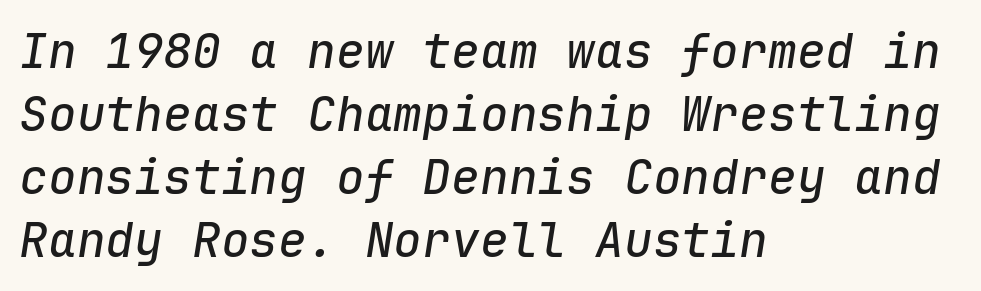
{"italic": "yes", "lean": "right", "slant_degrees": 9, "width": "normal", "stroke_contrast": "low", "x_height": "medium", "monospaced": "yes", "underline": "no", "align": "left", "line_spacing": "normal", "line_spacing_ratio": 1.31, "letter_spacing": "normal", "letter_spacing_em": 0.0, "glyph_px": 48}
